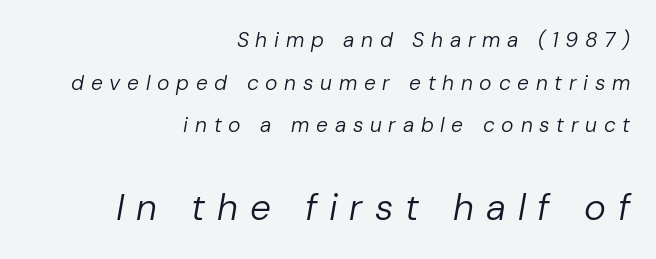
The image shows 37 px regular-weight type, italic (leaning right); set right-aligned, loose line spacing (2.03x), unusually wide letter spacing (+0.32 em), not underlined; the second (bottom) block is 1.76x larger; low stroke contrast and a medium x-height.
